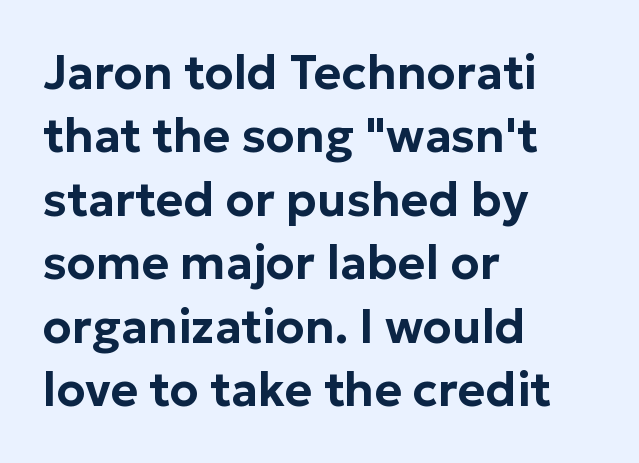
The line-height multiplier appears to be the usual default. Characters remain perfectly vertical along every line. The font family rendered here belongs to the sans-serif group. All the whitespace from short lines collects on the right. Descenders hang freely into open space.
